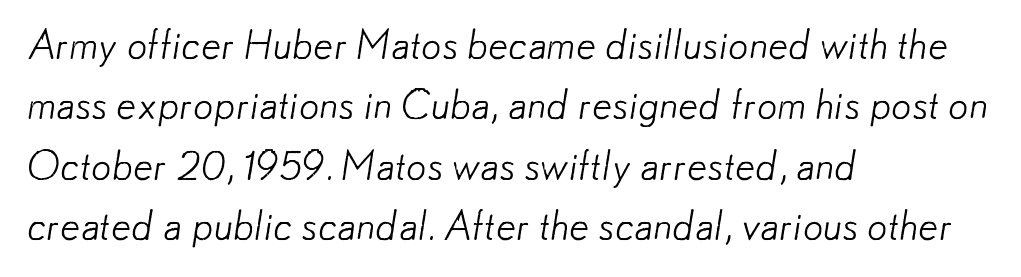
{"serif": "no", "bold": "no", "weight": "light", "width": "normal", "stroke_contrast": "low", "x_height": "small", "monospaced": "no", "underline": "no", "align": "left", "line_spacing": "normal", "line_spacing_ratio": 1.51, "letter_spacing": "normal", "letter_spacing_em": 0.0, "glyph_px": 40}
